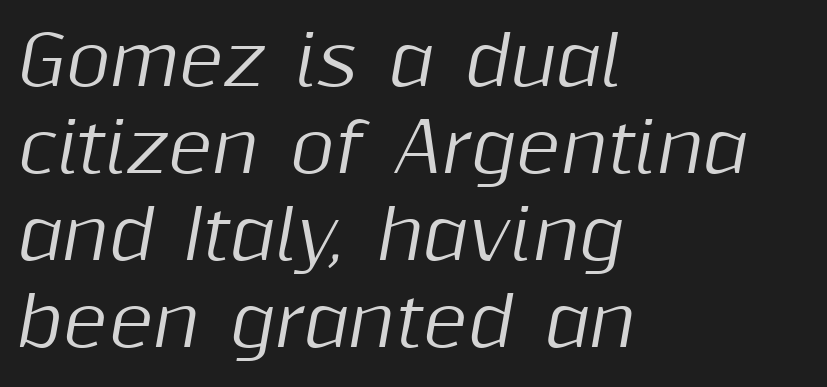
Q: Is the text italic (slanted)? A: Yes, it leans right by about 10 degrees.
Q: Is the text underlined? A: No.
Q: How is the paragraph aligned? A: Left-aligned.
Q: Is the spacing between letters normal or unusually wide? A: Normal.
Q: Is the spacing between lines tight, normal or loose? A: Normal.
Q: Width (condensed, normal, or wide)? A: Normal.
Q: Stroke contrast? A: Medium.
Q: x-height? A: Medium.
Q: Monospaced? A: No.
